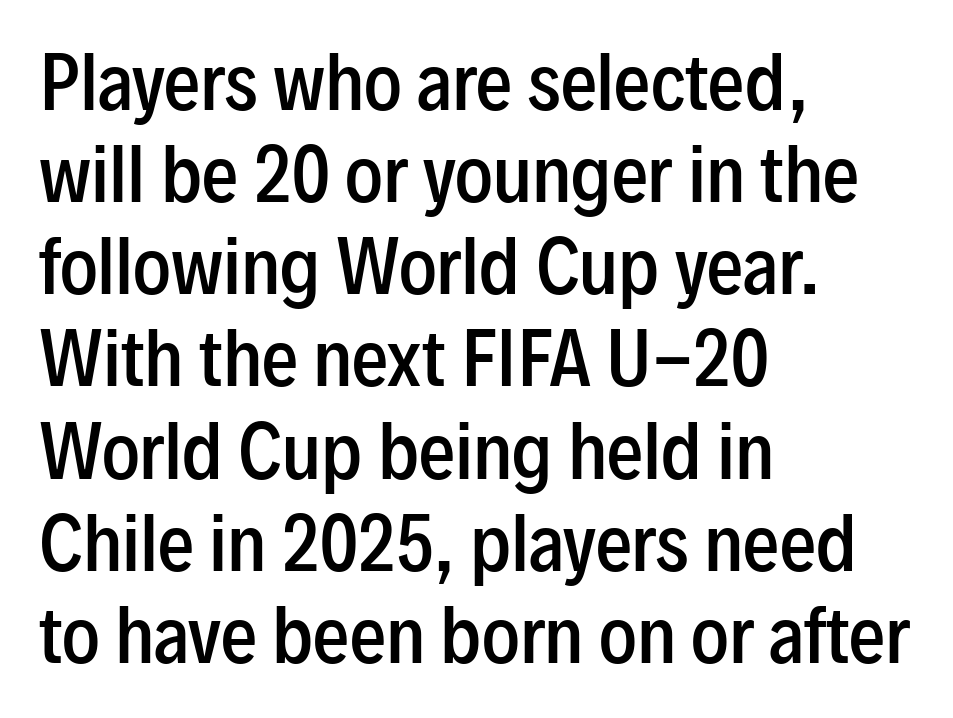
The typography opts for an upright posture over an oblique one. Descender tails drop into unmarked territory. The rendering anchors every line to the left-hand side. These lines are rendered in a variable-pitch font.
